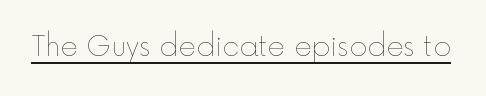
Q: Is the text bold? A: No.
Q: Is the text italic (slanted)? A: No, it is upright.
Q: Is the text underlined? A: Yes.
Q: Is the spacing between letters normal or unusually wide? A: Normal.
